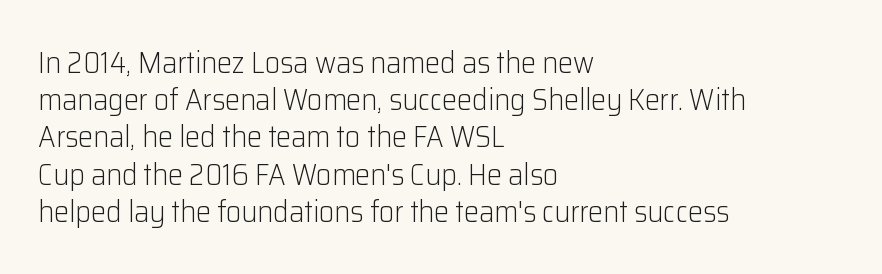
{"serif": "no", "italic": "no", "bold": "no", "weight": "light", "width": "normal", "stroke_contrast": "low", "x_height": "medium", "monospaced": "no", "underline": "no", "align": "left", "line_spacing_ratio": 1.24, "letter_spacing": "normal", "letter_spacing_em": 0.0, "glyph_px": 30}
